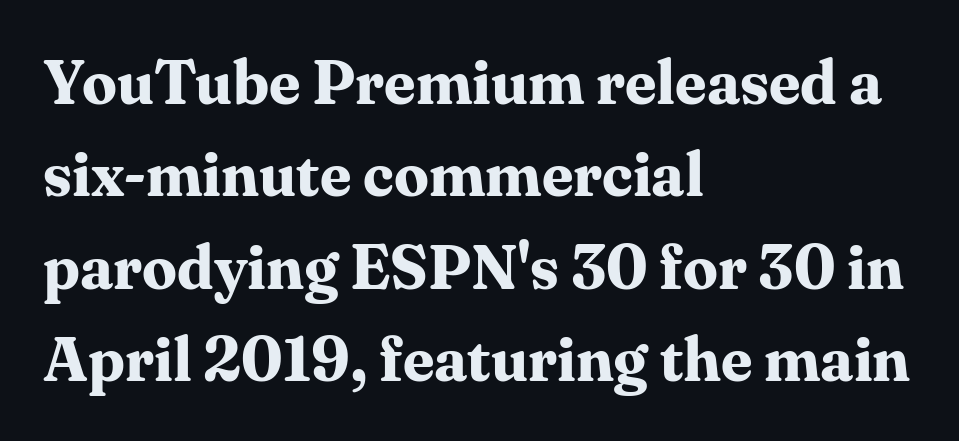
Q: Is the text bold? A: Yes.
Q: Is the text italic (slanted)? A: No, it is upright.
Q: Is the typeface a serif or a sans-serif typeface? A: Serif.
Q: Is the text underlined? A: No.
Q: How is the paragraph aligned? A: Left-aligned.
Q: Is the spacing between letters normal or unusually wide? A: Normal.
Q: Is the spacing between lines tight, normal or loose? A: Normal.
Q: Width (condensed, normal, or wide)? A: Normal.
Q: Stroke contrast? A: Medium.
Q: x-height? A: Medium.
Q: Monospaced? A: No.
